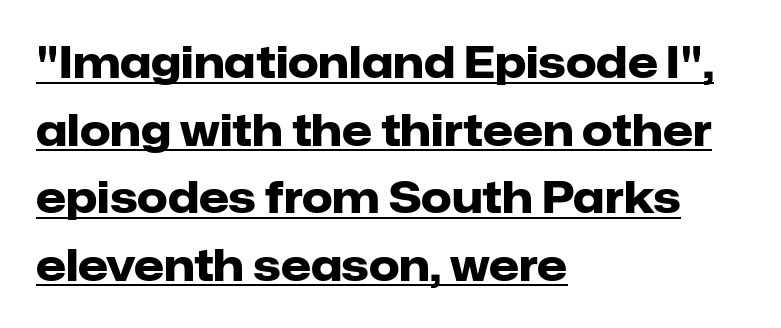
Note the varied advance widths — an 'i' is clearly narrower than an 'm'. Observe the ordinary spacing: letters are neighbours, not strangers. One-word summary of the alignment: left. Style check: upright.
